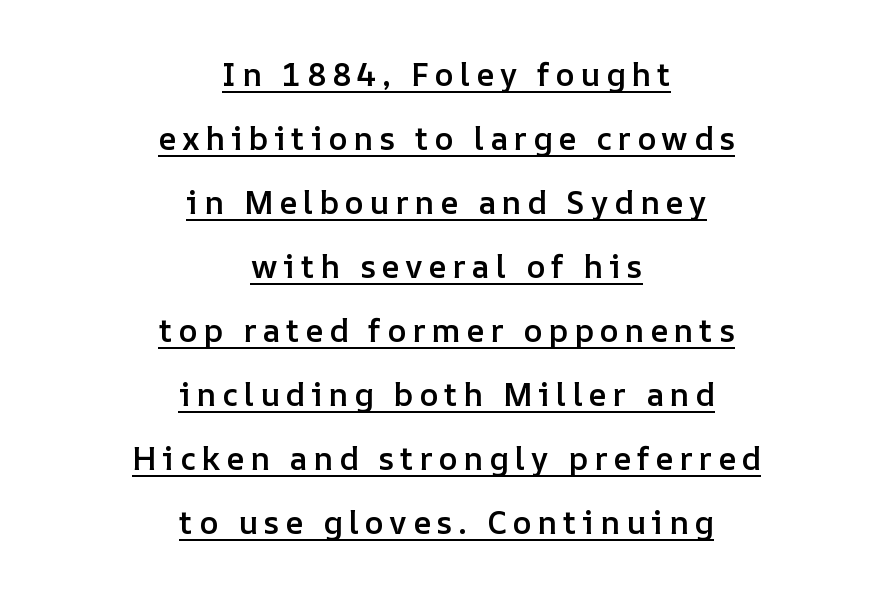
Q: Is the text bold? A: Semi-bold.
Q: Is the text italic (slanted)? A: No, it is upright.
Q: Is the text underlined? A: Yes.
Q: How is the paragraph aligned? A: Centered.
Q: Is the spacing between lines tight, normal or loose? A: Loose.
Q: Width (condensed, normal, or wide)? A: Normal.
Q: Stroke contrast? A: Low.
Q: x-height? A: Medium.
Q: Monospaced? A: No.
